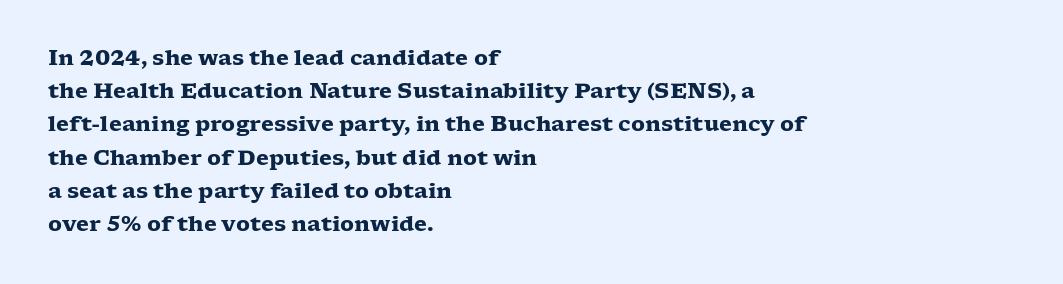
The font is running at its bold setting. Letters rest on an invisible, unmarked baseline. Students, note that the glyphs here touch the page at normal intervals. The rendering anchors every line to the left-hand side.
